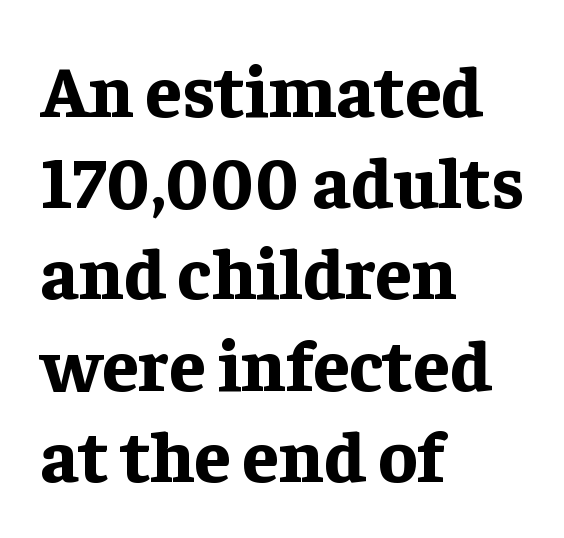
The image shows 73 px bold serif type, upright; set left-aligned, normal line spacing (1.25x), normal letter spacing, not underlined; low stroke contrast and a medium x-height.
